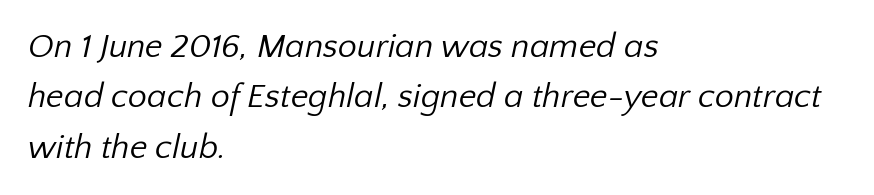
{"serif": "no", "bold": "no", "weight": "regular", "width": "normal", "stroke_contrast": "low", "x_height": "medium", "monospaced": "no", "underline": "no", "align": "left", "line_spacing": "normal", "line_spacing_ratio": 1.48, "letter_spacing": "normal", "letter_spacing_em": 0.0, "glyph_px": 34}
